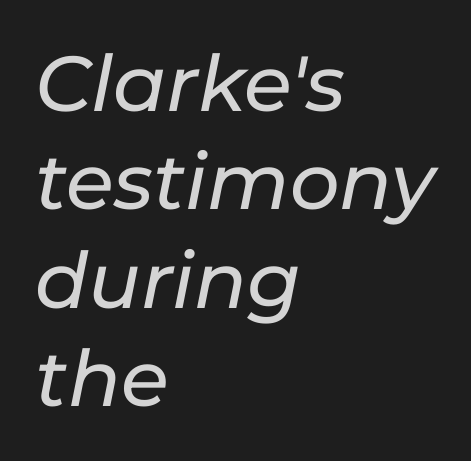
{"italic": "yes", "lean": "right", "slant_degrees": 11, "width": "normal", "stroke_contrast": "low", "x_height": "medium", "monospaced": "no", "underline": "no", "align": "left", "line_spacing": "normal", "line_spacing_ratio": 1.26, "letter_spacing": "normal", "letter_spacing_em": 0.0, "glyph_px": 78}
